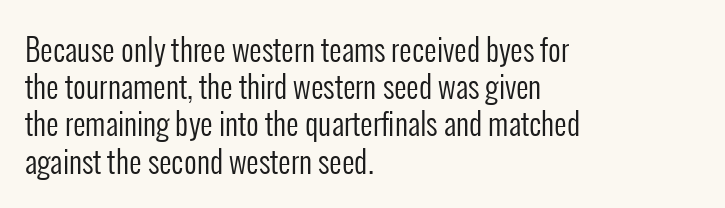
The image shows 31 px regular-weight, condensed sans-serif type, upright; set left-aligned, line spacing 1.2x, normal letter spacing, not underlined; low stroke contrast and a medium x-height.
